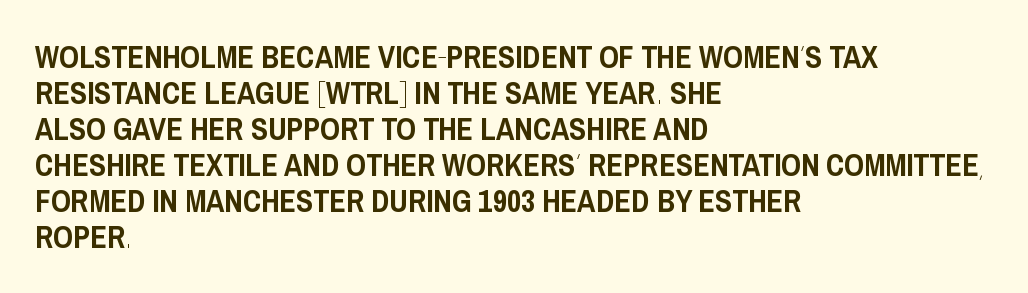
Q: Is the text italic (slanted)? A: No, it is upright.
Q: Is the typeface a serif or a sans-serif typeface? A: Sans-serif.
Q: Is the text underlined? A: No.
Q: How is the paragraph aligned? A: Left-aligned.
Q: Is the spacing between letters normal or unusually wide? A: Normal.
Q: Width (condensed, normal, or wide)? A: Condensed.
Q: Stroke contrast? A: Low.
Q: x-height? A: Large.
Q: Monospaced? A: No.
